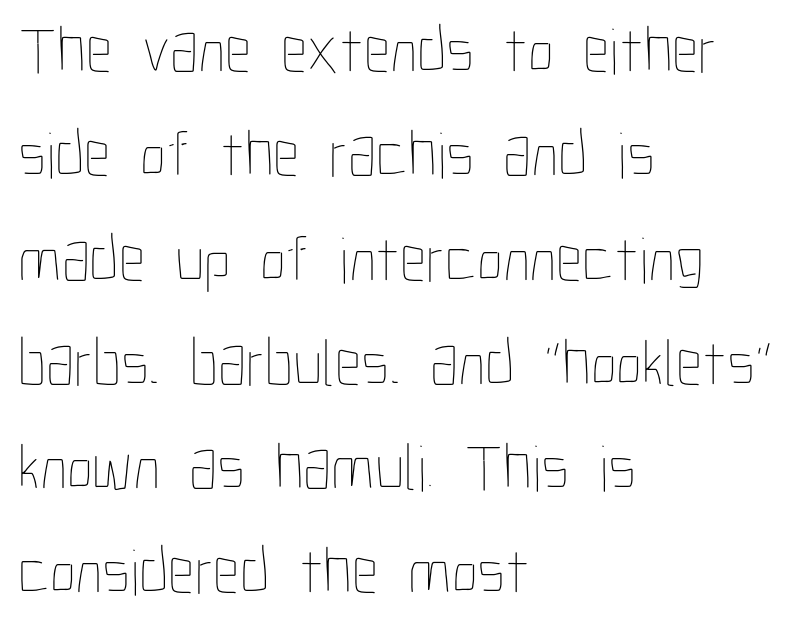
The image shows 66 px thin, condensed type, upright; set left-aligned, normal line spacing (1.58x), normal letter spacing, not underlined; low stroke contrast and a medium x-height.
